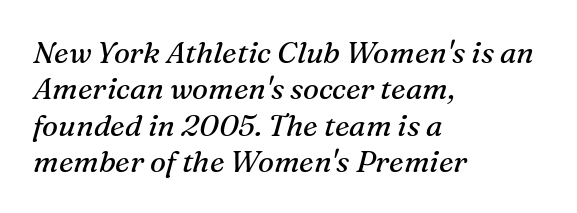
Q: Is the text bold? A: No.
Q: Is the text italic (slanted)? A: Yes, it leans right by about 16 degrees.
Q: Is the typeface a serif or a sans-serif typeface? A: Serif.
Q: Is the text underlined? A: No.
Q: How is the paragraph aligned? A: Left-aligned.
Q: Is the spacing between letters normal or unusually wide? A: Normal.
Q: Width (condensed, normal, or wide)? A: Normal.
Q: Stroke contrast? A: Medium.
Q: x-height? A: Medium.
Q: Monospaced? A: No.
